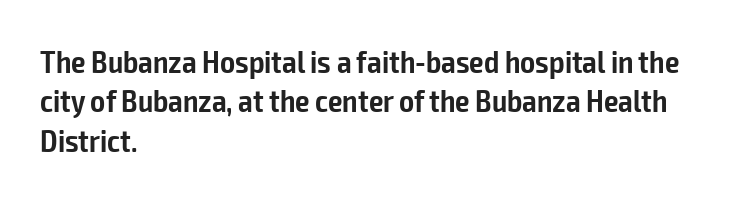
The type is set solid horizontally, with unmodified tracking. Underlining? Definitely not there. A typesetter would label this face a sans. In terms of posture, this sample is upright. Bold? Not quite — semibold, heavier than regular but stopping short. The face used here is proportionally spaced, like ordinary book or web type.
